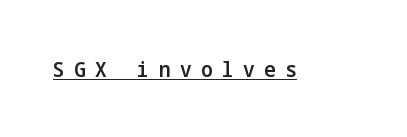
The image shows 22 px text type, upright; set unusually wide letter spacing (+0.43 em), underlined.
